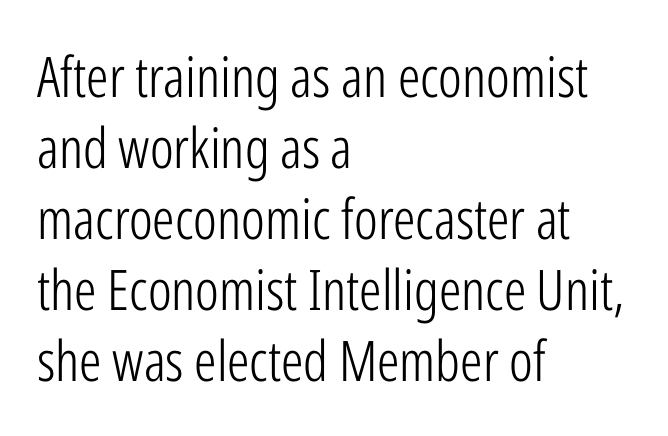
Q: Is the text bold? A: No.
Q: Is the text italic (slanted)? A: No, it is upright.
Q: Is the typeface a serif or a sans-serif typeface? A: Sans-serif.
Q: Is the text underlined? A: No.
Q: How is the paragraph aligned? A: Left-aligned.
Q: Is the spacing between letters normal or unusually wide? A: Normal.
Q: Is the spacing between lines tight, normal or loose? A: Normal.
Q: Width (condensed, normal, or wide)? A: Condensed.
Q: Stroke contrast? A: Low.
Q: x-height? A: Medium.
Q: Monospaced? A: No.
